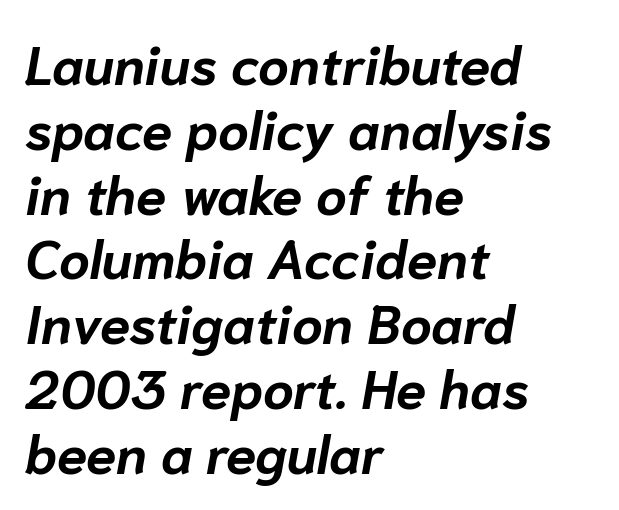
{"italic": "yes", "lean": "right", "slant_degrees": 10, "bold": "yes", "weight": "bold", "width": "normal", "stroke_contrast": "low", "x_height": "medium", "monospaced": "no", "underline": "no", "align": "left", "line_spacing_ratio": 1.2, "letter_spacing": "normal", "letter_spacing_em": 0.0, "glyph_px": 54}
